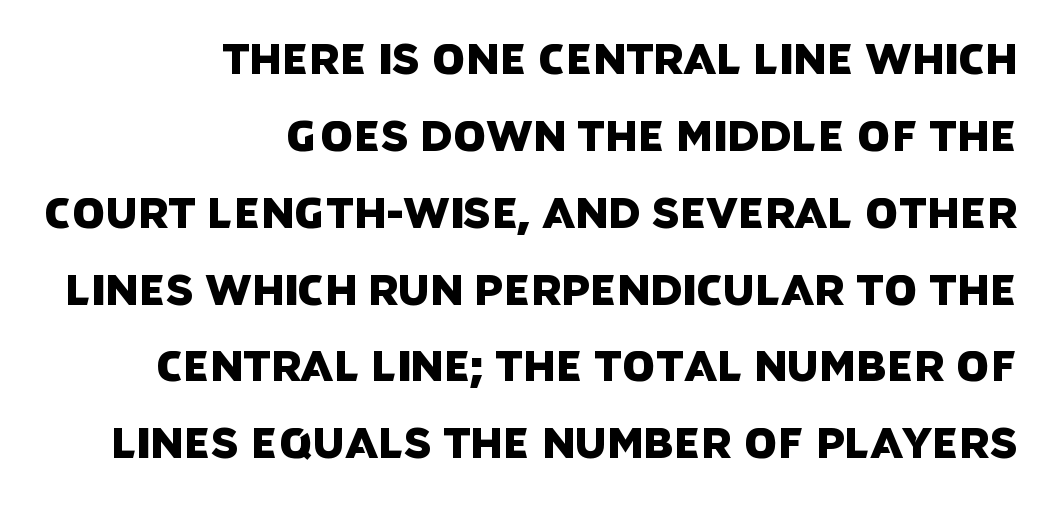
{"serif": "no", "width": "normal", "stroke_contrast": "low", "x_height": "large", "monospaced": "no", "underline": "no", "align": "right", "line_spacing_ratio": 1.83, "letter_spacing": "normal", "letter_spacing_em": 0.0, "glyph_px": 42}
